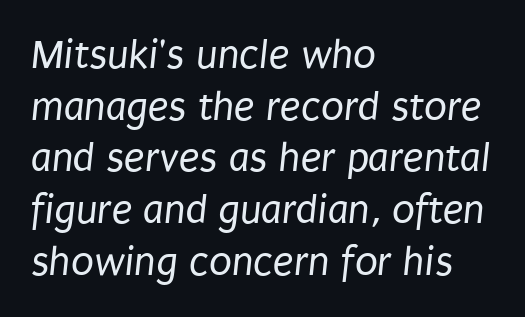
Stem width sits at or under what a default text font uses. Students, note that the glyphs here touch the page at normal intervals. Spacing verdict: proportional, widths tailored to each character. Casual observation: everything's shoved over to the left.
